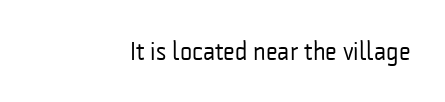
The image shows 26 px text type, upright; set right-aligned, normal letter spacing, not underlined.
